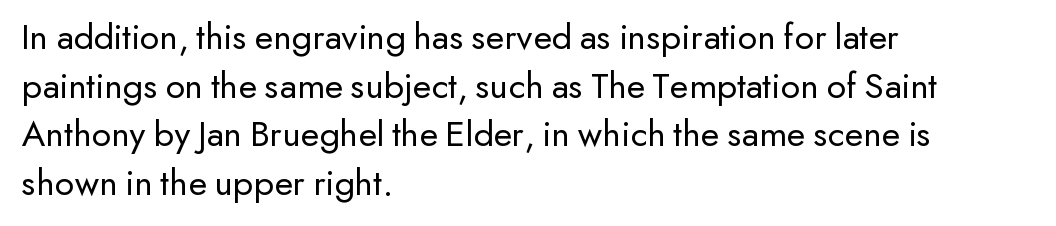
{"serif": "no", "italic": "no", "bold": "no", "weight": "regular", "width": "normal", "stroke_contrast": "low", "x_height": "small", "monospaced": "no", "underline": "no", "align": "left", "line_spacing": "normal", "line_spacing_ratio": 1.28, "letter_spacing": "normal", "letter_spacing_em": 0.0, "glyph_px": 38}
